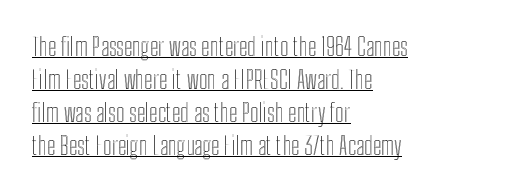
The image shows 24 px text type, upright; set left-aligned, normal line spacing (1.37x), normal letter spacing, underlined.
